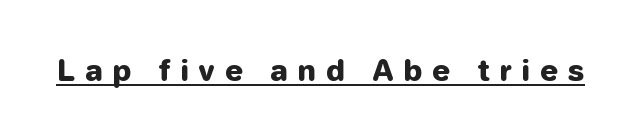
The image shows 29 px heavy sans-serif type, upright; set unusually wide letter spacing (+0.33 em), underlined; low stroke contrast and a medium x-height.
